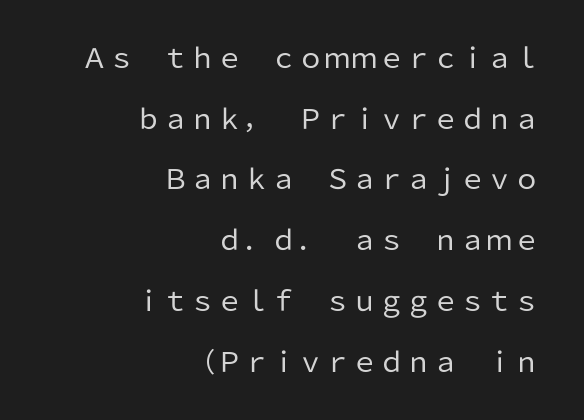
Check the space under the baseline: it is left empty. Every row of glyphs terminates at an identical x-position on the right. This is not heavy type; no bold has been used. Between one letter and the next there's only the usual sliver of space. Notice the wide empty band between every row — that's loose leading.
